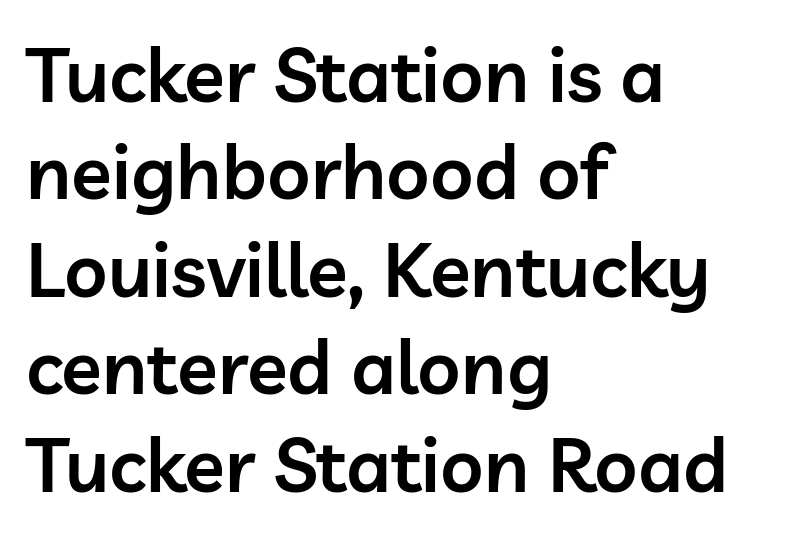
{"serif": "no", "italic": "no", "bold": "semi", "weight": "semibold", "width": "normal", "stroke_contrast": "low", "x_height": "medium", "monospaced": "no", "underline": "no", "align": "left", "line_spacing": "normal", "line_spacing_ratio": 1.3, "letter_spacing": "normal", "letter_spacing_em": 0.0, "glyph_px": 75}
